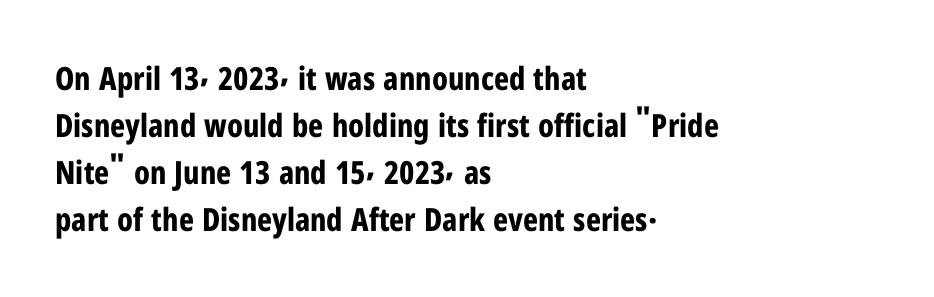
The image shows 32 px bold, condensed sans-serif type, upright; set left-aligned, normal line spacing (1.47x), normal letter spacing, not underlined; low stroke contrast and a medium x-height.
